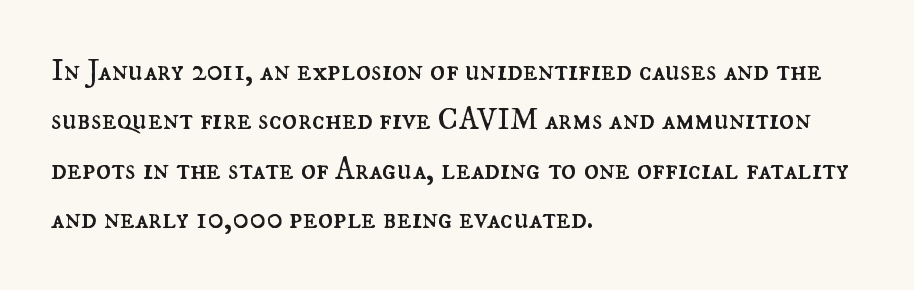
{"italic": "no", "bold": "no", "weight": "regular", "width": "normal", "stroke_contrast": "medium", "x_height": "small", "monospaced": "no", "underline": "no", "align": "left", "line_spacing": "normal", "line_spacing_ratio": 1.59, "letter_spacing": "normal", "letter_spacing_em": 0.0, "glyph_px": 31}
